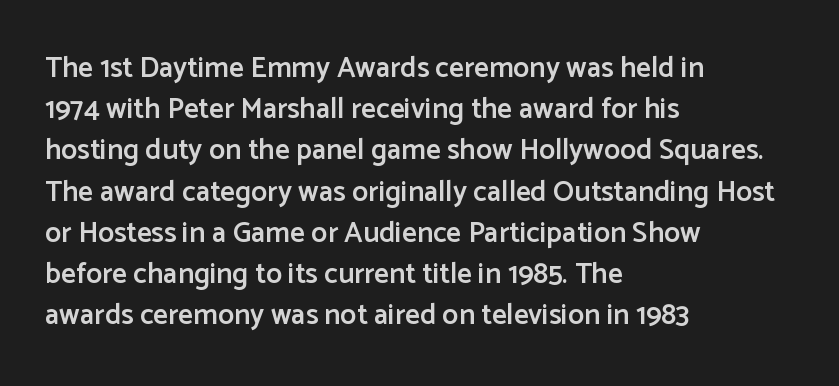
The image shows 29 px semibold sans-serif type, upright; set left-aligned, normal line spacing (1.42x), normal letter spacing, not underlined; low stroke contrast and a medium x-height.
